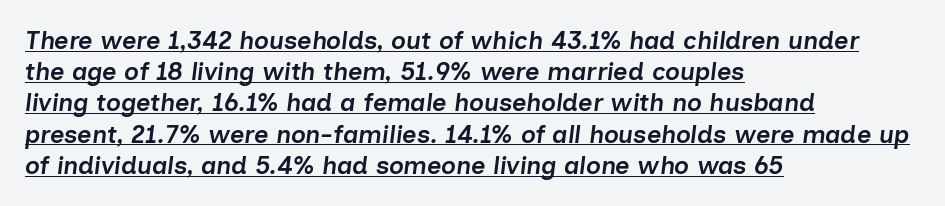
The image shows 25 px text type, italic (leaning right); set left-aligned, normal line spacing (1.25x), normal letter spacing, underlined.
